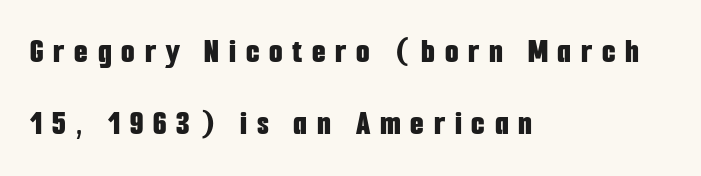
{"serif": "no", "italic": "no", "bold": "yes", "weight": "bold", "width": "condensed", "stroke_contrast": "low", "x_height": "medium", "monospaced": "no", "underline": "no", "align": "left", "line_spacing": "loose", "line_spacing_ratio": 2.07, "letter_spacing": "wide", "letter_spacing_em": 0.28, "glyph_px": 35}
